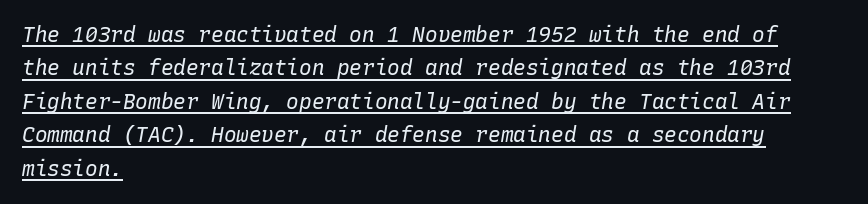
Q: Is the text bold? A: No.
Q: Is the text italic (slanted)? A: Yes, it leans right by about 10 degrees.
Q: Is the text underlined? A: Yes.
Q: How is the paragraph aligned? A: Left-aligned.
Q: Is the spacing between letters normal or unusually wide? A: Normal.
Q: Is the spacing between lines tight, normal or loose? A: Normal.
